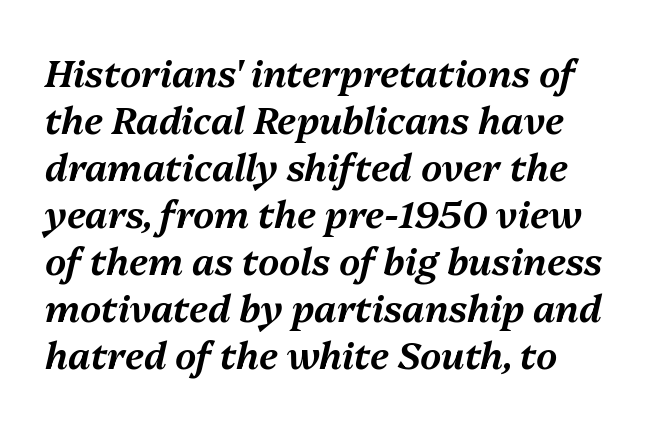
The image shows 37 px text type, italic (leaning right); set left-aligned, normal line spacing (1.27x), normal letter spacing, not underlined; medium stroke contrast and a medium x-height.
